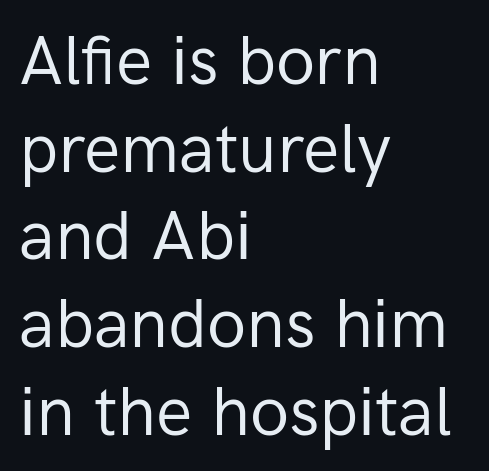
The image shows 68 px regular-weight sans-serif type, upright; set left-aligned, normal line spacing (1.29x), normal letter spacing, not underlined; low stroke contrast and a medium x-height.
